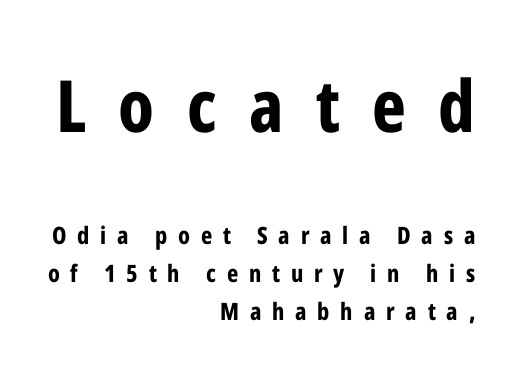
{"serif": "no", "italic": "no", "bold": "yes", "weight": "bold", "width": "condensed", "stroke_contrast": "low", "x_height": "medium", "monospaced": "no", "underline": "no", "align": "right", "line_spacing": "normal", "line_spacing_ratio": 1.59, "letter_spacing": "wide", "letter_spacing_em": 0.45, "larger_block": "first", "size_ratio": 3.0, "glyph_px": 72}
